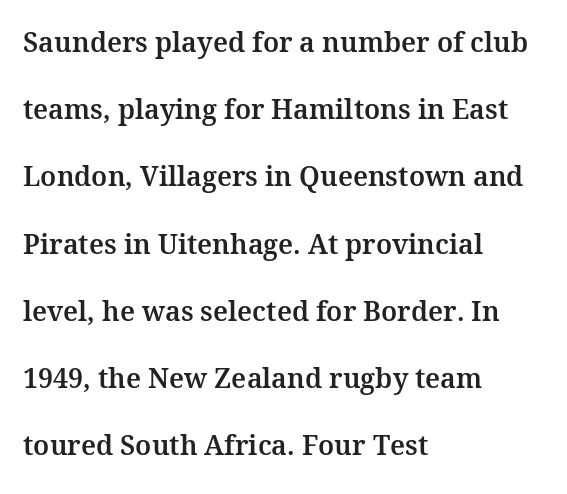
The zone under the glyphs is completely vacant. The paragraph has a hard left edge and a soft right edge. The gaps between neighbouring characters are ordinary and unremarkable. When letters stand straight like this, we call the style roman or upright. Horizontal bands of white between lines are thick stripes.
